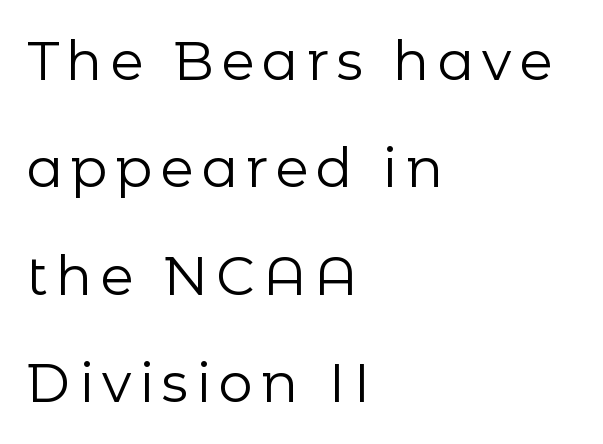
{"serif": "no", "italic": "no", "bold": "no", "weight": "regular", "width": "normal", "stroke_contrast": "low", "x_height": "medium", "monospaced": "no", "underline": "no", "align": "left", "line_spacing": "loose", "line_spacing_ratio": 1.99, "glyph_px": 54}
